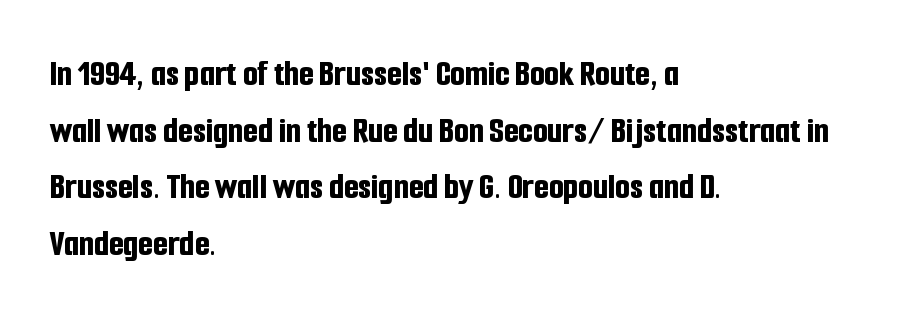
Caption: multi-line text, flush left, ragged right. Unlike italic type, these characters show no tilt at all. Note the varied advance widths — an 'i' is clearly narrower than an 'm'. These lines carry a lot of weight — the face is fully bold.
